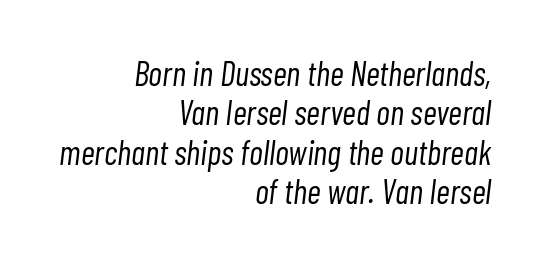
{"italic": "yes", "lean": "right", "slant_degrees": 7, "bold": "no", "weight": "light", "width": "condensed", "stroke_contrast": "low", "x_height": "medium", "monospaced": "no", "underline": "no", "align": "right", "line_spacing_ratio": 1.16, "letter_spacing": "normal", "letter_spacing_em": 0.0, "glyph_px": 34}
